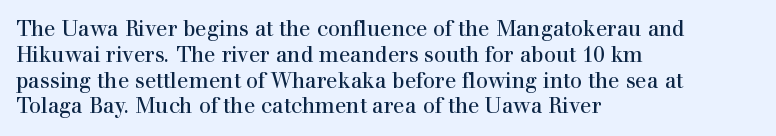
Underline: absent. This rendering uses left alignment, leaving the right contour irregular. A typesetter would mark this as roman, not italic. In terms of letterspacing, this is plain default setting.
